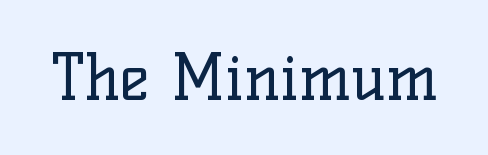
Posture: upright roman. Regarding serifs, this sample has them. The words here are not underlined. Here the glyphs are tracked normally, forming tight word shapes. Is this a fixed-width face? No — the glyphs have proportional, varying widths.
